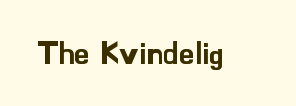
{"serif": "no", "italic": "no", "width": "normal", "stroke_contrast": "low", "x_height": "small", "monospaced": "no", "underline": "no", "letter_spacing": "normal", "letter_spacing_em": 0.0, "glyph_px": 31}
